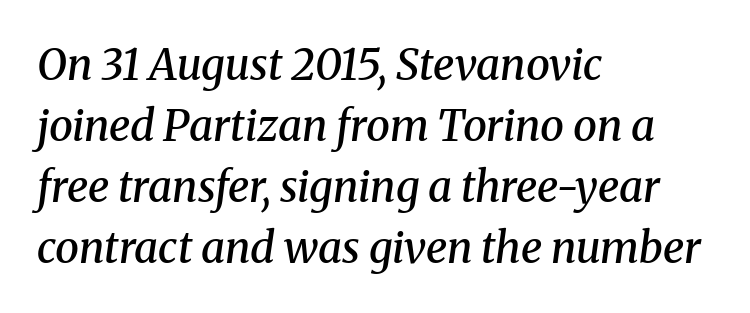
The image shows 43 px semibold serif type, italic (leaning right); set left-aligned, normal line spacing (1.42x), normal letter spacing, not underlined; medium stroke contrast and a medium x-height.
